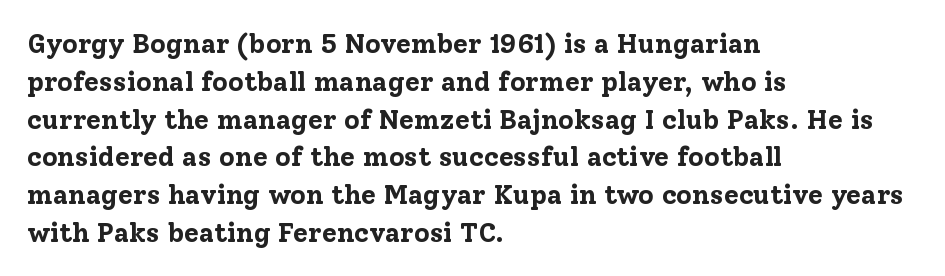
{"italic": "no", "bold": "yes", "underline": "no", "align": "left", "line_spacing": "normal", "line_spacing_ratio": 1.4, "letter_spacing": "normal", "letter_spacing_em": 0.0, "glyph_px": 27}
